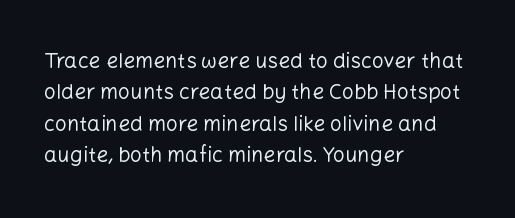
{"italic": "no", "bold": "no", "underline": "no", "align": "left", "line_spacing": "normal", "line_spacing_ratio": 1.49, "letter_spacing": "normal", "letter_spacing_em": 0.0, "glyph_px": 21}
